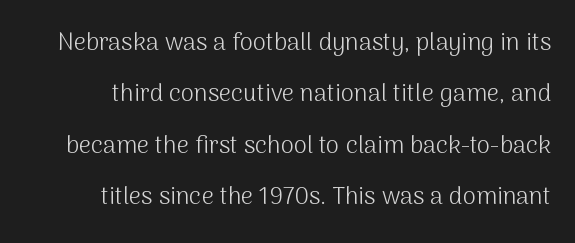
Q: Is the text bold? A: No.
Q: Is the text italic (slanted)? A: No, it is upright.
Q: Is the text underlined? A: No.
Q: Is the spacing between letters normal or unusually wide? A: Normal.
Q: Is the spacing between lines tight, normal or loose? A: Loose.
